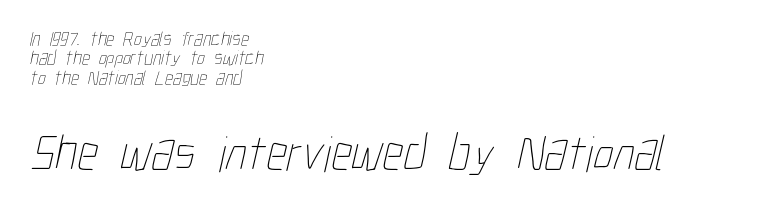
The image shows 51 px thin, condensed type; set left-aligned, tight line spacing (0.97x), normal letter spacing, not underlined; the second (bottom) block is 2.55x larger; low stroke contrast and a medium x-height.
